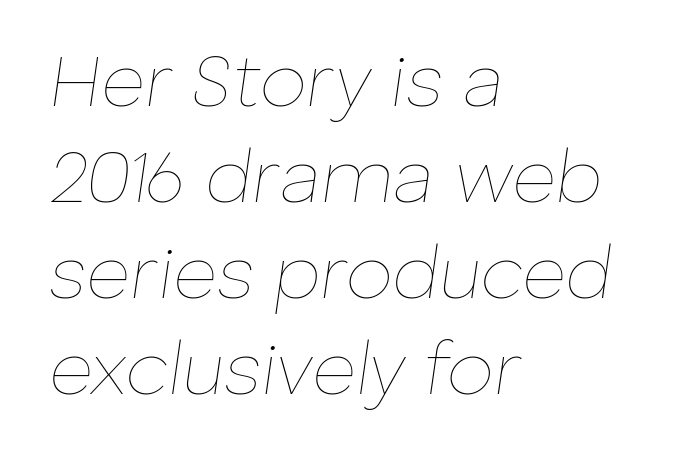
{"italic": "yes", "lean": "right", "slant_degrees": 8, "bold": "no", "weight": "thin", "width": "normal", "stroke_contrast": "low", "x_height": "medium", "monospaced": "no", "underline": "no", "align": "left", "line_spacing": "normal", "line_spacing_ratio": 1.28, "letter_spacing": "normal", "letter_spacing_em": 0.0, "glyph_px": 75}
